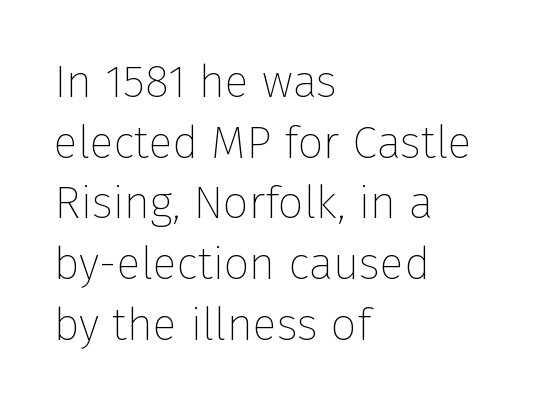
{"serif": "no", "italic": "no", "bold": "no", "weight": "thin", "width": "normal", "stroke_contrast": "low", "x_height": "medium", "monospaced": "no", "underline": "no", "align": "left", "line_spacing": "normal", "line_spacing_ratio": 1.35, "letter_spacing": "normal", "letter_spacing_em": 0.0, "glyph_px": 45}
